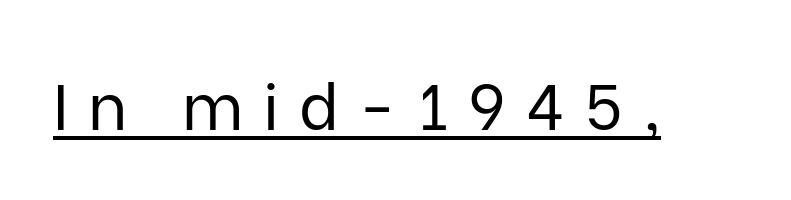
{"serif": "no", "italic": "no", "bold": "no", "weight": "regular", "width": "normal", "stroke_contrast": "low", "x_height": "medium", "monospaced": "no", "underline": "yes", "letter_spacing": "wide", "letter_spacing_em": 0.31, "glyph_px": 64}
